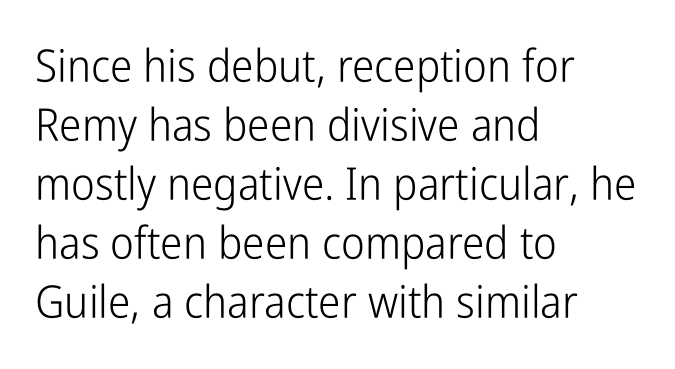
Q: Is the text bold? A: No.
Q: Is the text italic (slanted)? A: No, it is upright.
Q: Is the typeface a serif or a sans-serif typeface? A: Sans-serif.
Q: Is the text underlined? A: No.
Q: How is the paragraph aligned? A: Left-aligned.
Q: Is the spacing between letters normal or unusually wide? A: Normal.
Q: Is the spacing between lines tight, normal or loose? A: Normal.
Q: Width (condensed, normal, or wide)? A: Condensed.
Q: Stroke contrast? A: Low.
Q: x-height? A: Medium.
Q: Monospaced? A: No.
